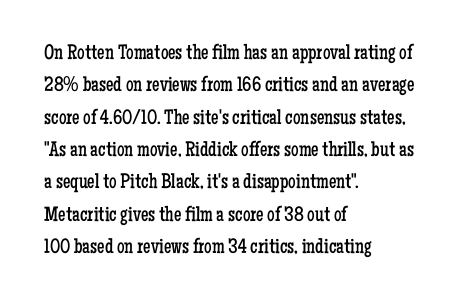
{"italic": "no", "bold": "no", "underline": "no", "align": "left", "line_spacing": "normal", "line_spacing_ratio": 1.54, "letter_spacing": "normal", "letter_spacing_em": 0.0, "glyph_px": 21}
